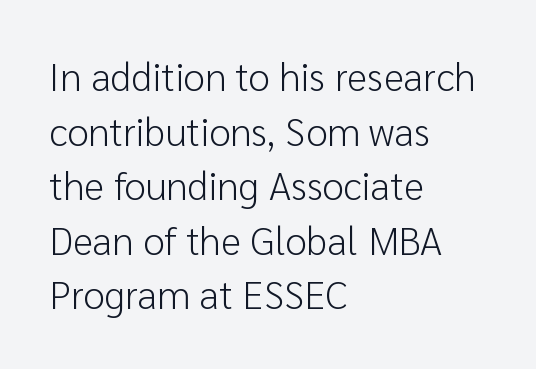
Q: Is the text bold? A: No.
Q: Is the text italic (slanted)? A: No, it is upright.
Q: Is the typeface a serif or a sans-serif typeface? A: Sans-serif.
Q: Is the text underlined? A: No.
Q: How is the paragraph aligned? A: Left-aligned.
Q: Is the spacing between letters normal or unusually wide? A: Normal.
Q: Is the spacing between lines tight, normal or loose? A: Normal.
Q: Width (condensed, normal, or wide)? A: Normal.
Q: Stroke contrast? A: Low.
Q: x-height? A: Medium.
Q: Monospaced? A: No.
